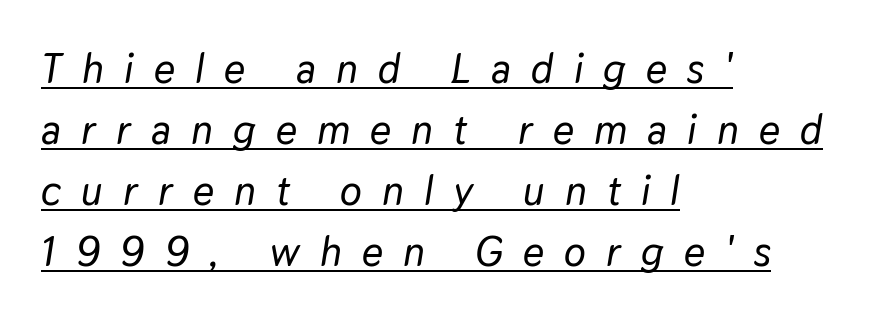
{"italic": "yes", "lean": "right", "slant_degrees": 9, "width": "normal", "stroke_contrast": "low", "x_height": "medium", "monospaced": "no", "underline": "yes", "align": "left", "line_spacing": "normal", "line_spacing_ratio": 1.49, "letter_spacing": "wide", "letter_spacing_em": 0.49, "glyph_px": 41}
